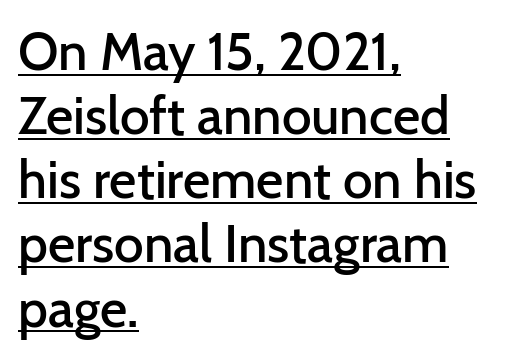
{"serif": "no", "italic": "no", "bold": "semi", "weight": "semibold", "width": "normal", "stroke_contrast": "low", "x_height": "medium", "monospaced": "no", "underline": "yes", "align": "left", "line_spacing_ratio": 1.21, "letter_spacing": "normal", "letter_spacing_em": 0.0, "glyph_px": 53}
